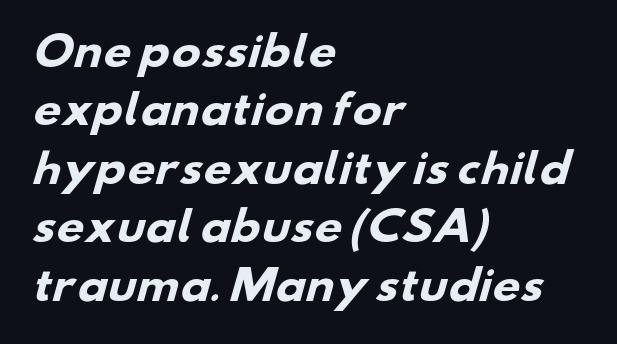
The image shows 39 px heavy, wide sans-serif type; set left-aligned, normal line spacing (1.5x), normal letter spacing, not underlined; low stroke contrast and a small x-height.
